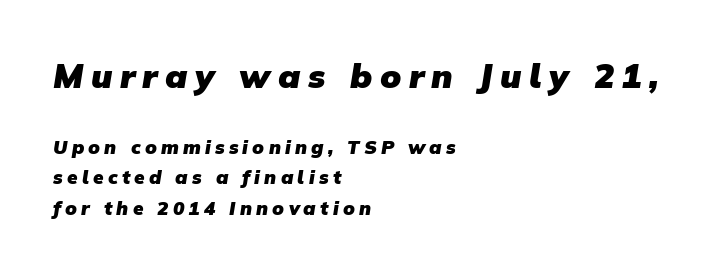
The image shows 34 px heavy sans-serif type; set left-aligned, normal line spacing (1.59x), unusually wide letter spacing (+0.22 em), not underlined; the first (top) block is 1.79x larger; low stroke contrast and a medium x-height.
